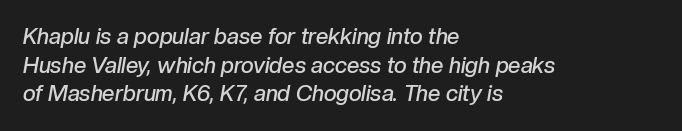
This sample uses an oblique cut, with every glyph tilted off the vertical. Strokes here are thickened, but only to semibold level. Evenly set lines give the paragraph a standard silhouette. What stands out about the letter spacing? Nothing — it is the standard amount. Only glyphs here, with clear space below each row. Alignment: flush left.
